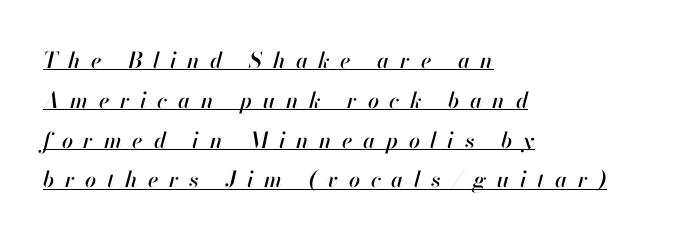
The image shows 22 px text type, italic (leaning right); set left-aligned, line spacing 1.81x, unusually wide letter spacing (+0.48 em), underlined.
